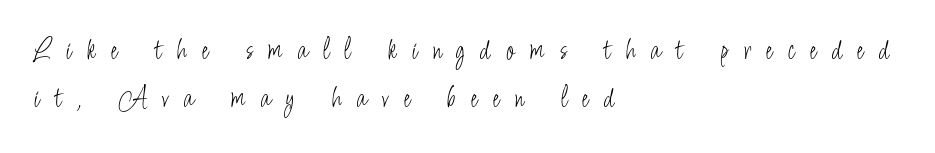
{"serif": "no", "bold": "no", "weight": "light", "width": "condensed", "stroke_contrast": "low", "x_height": "small", "monospaced": "no", "underline": "no", "align": "left", "line_spacing": "normal", "line_spacing_ratio": 1.61, "letter_spacing": "wide", "letter_spacing_em": 0.5, "glyph_px": 30}
